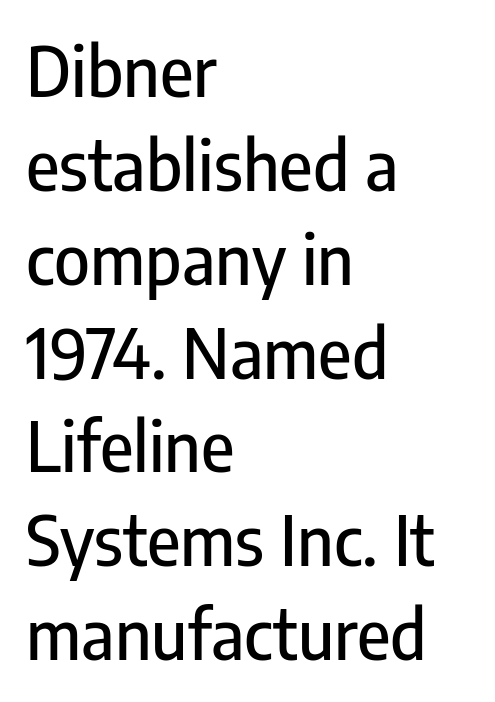
{"serif": "no", "italic": "no", "width": "condensed", "stroke_contrast": "low", "x_height": "medium", "monospaced": "no", "underline": "no", "align": "left", "line_spacing": "normal", "line_spacing_ratio": 1.38, "letter_spacing": "normal", "letter_spacing_em": 0.0, "glyph_px": 68}
